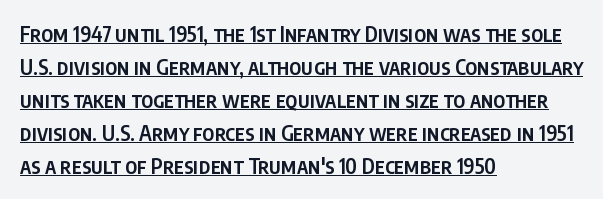
Q: Is the text bold? A: Semi-bold.
Q: Is the text italic (slanted)? A: No, it is upright.
Q: Is the text underlined? A: Yes.
Q: How is the paragraph aligned? A: Left-aligned.
Q: Is the spacing between letters normal or unusually wide? A: Normal.
Q: Is the spacing between lines tight, normal or loose? A: Normal.
